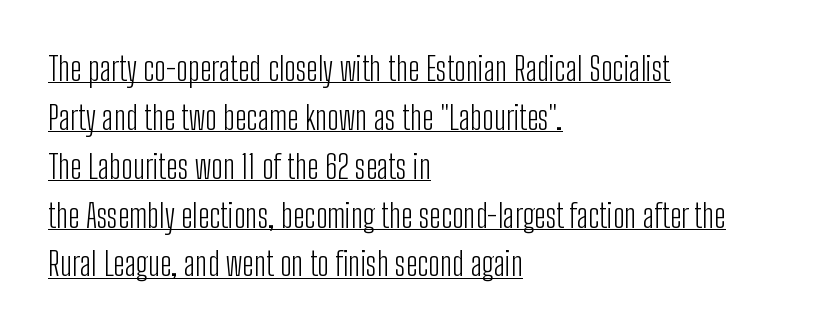
The image shows 33 px light, condensed sans-serif type, upright; set left-aligned, normal line spacing (1.48x), normal letter spacing, underlined; low stroke contrast and a medium x-height.
